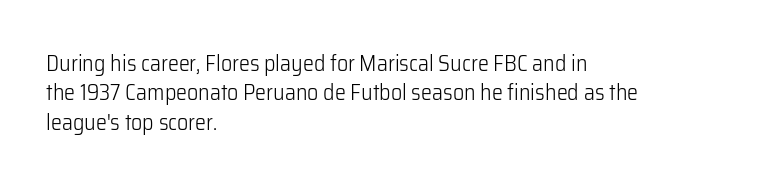
{"italic": "no", "bold": "no", "underline": "no", "align": "left", "line_spacing": "normal", "line_spacing_ratio": 1.34, "letter_spacing": "normal", "letter_spacing_em": 0.0, "glyph_px": 22}
